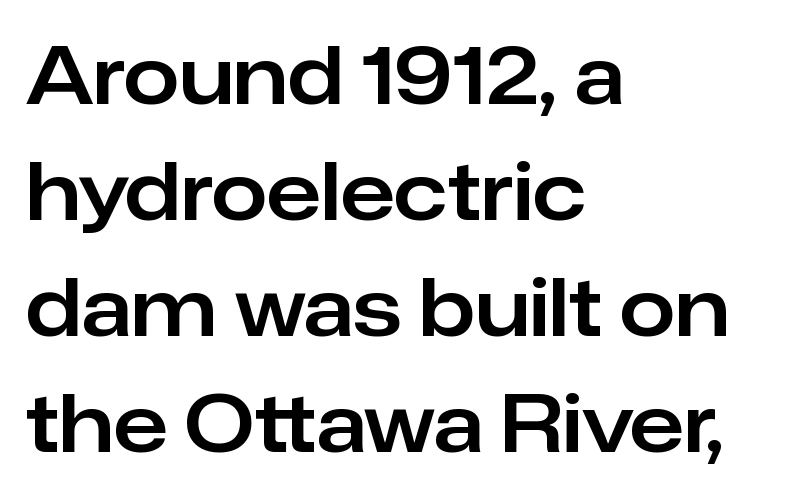
Q: Is the text italic (slanted)? A: No, it is upright.
Q: Is the typeface a serif or a sans-serif typeface? A: Sans-serif.
Q: Is the text underlined? A: No.
Q: How is the paragraph aligned? A: Left-aligned.
Q: Is the spacing between letters normal or unusually wide? A: Normal.
Q: Is the spacing between lines tight, normal or loose? A: Normal.
Q: Width (condensed, normal, or wide)? A: Normal.
Q: Stroke contrast? A: Low.
Q: x-height? A: Medium.
Q: Monospaced? A: No.
